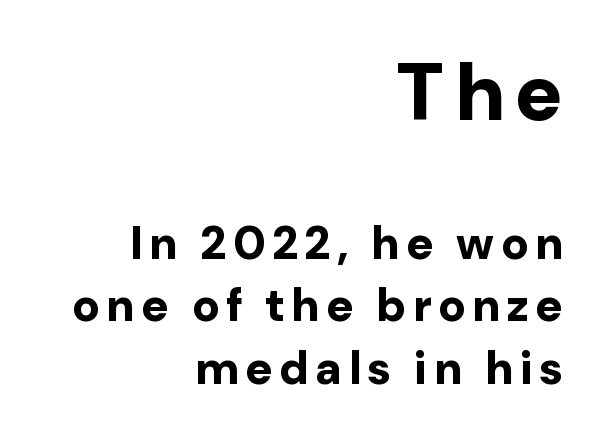
This is roman type, the default non-slanted kind. Compared with an ordinary text face, these strokes are far heavier — a full bold. This sample has the flowing, uneven cadence of proportional lettering. The setting favours the right margin, as signatures and pull-quotes sometimes do.
